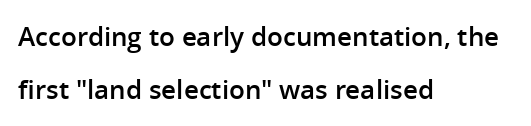
{"italic": "no", "bold": "semi", "underline": "no", "align": "left", "line_spacing": "loose", "line_spacing_ratio": 2.04, "letter_spacing": "normal", "letter_spacing_em": 0.0, "glyph_px": 26}
